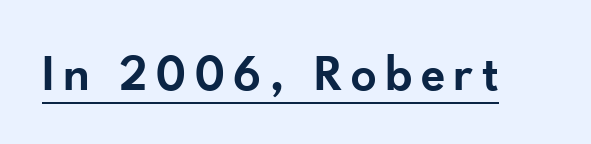
{"serif": "no", "italic": "no", "bold": "semi", "weight": "semibold", "width": "normal", "stroke_contrast": "low", "x_height": "small", "monospaced": "no", "underline": "yes", "glyph_px": 51}
